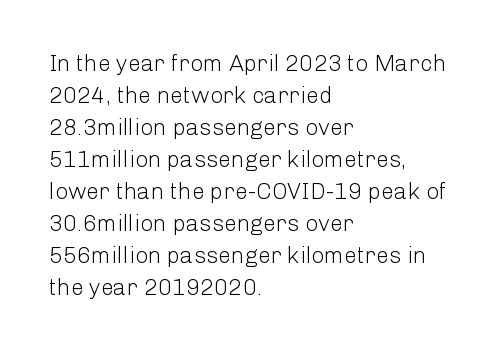
Caption: standard tracking, unaltered. Does the leading feel generous? No, just average. The lines are quadded left. Check the space under the baseline: it is left empty.
